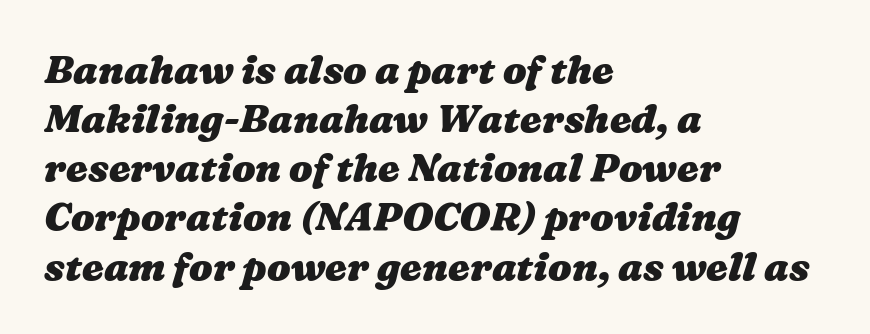
The image shows 39 px heavy, wide type; set left-aligned, normal line spacing (1.26x), normal letter spacing, not underlined; medium stroke contrast and a medium x-height.
